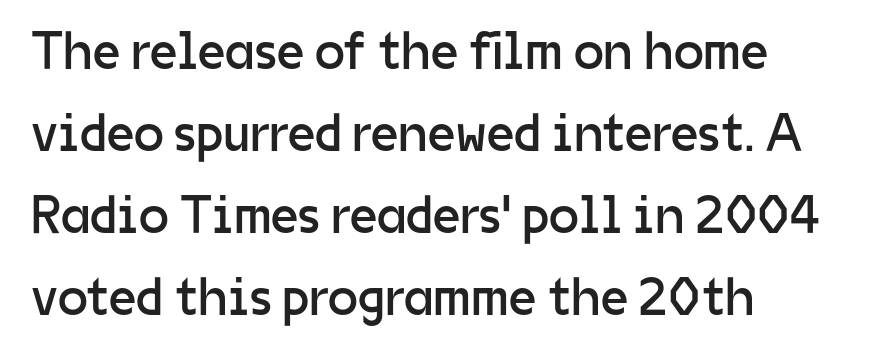
A sans-serif font was chosen for this passage. Look at the tracking — it's just the regular setting, nothing added. The block of text has a typical density, with ordinary space between rows. A student would call this left alignment; a typographer would say flush left, rag right. The face used here is proportionally spaced, like ordinary book or web type. The letters stand upright; this is a roman face.
